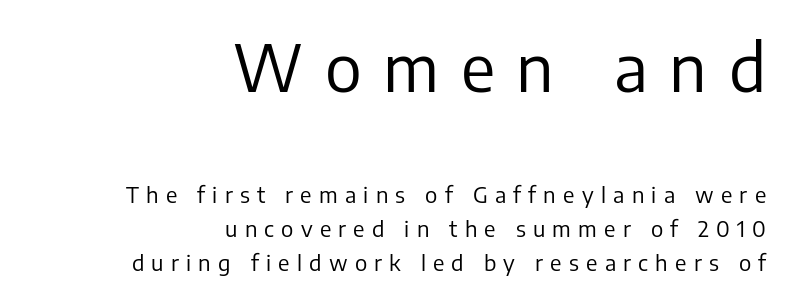
The characters are drawn with everyday or finer stroke widths. Someone cranked the tracking dial way up on this one. Anything drawn beneath the words? Only blank space. Alignment: flush right. Baseline-to-baseline distance is the conventional proportion of letter height. The letters stand upright; this is a roman face.
